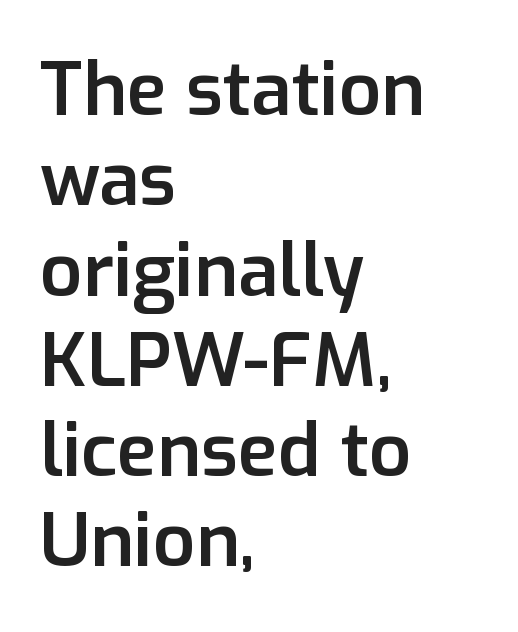
Is the letter spacing exaggerated? No — it looks like the ordinary default. Type without underlining. Rendered with straight, roman letterforms. Line beginnings align vertically; line endings do not. You could not count columns in this text — the font is proportionally spaced.
